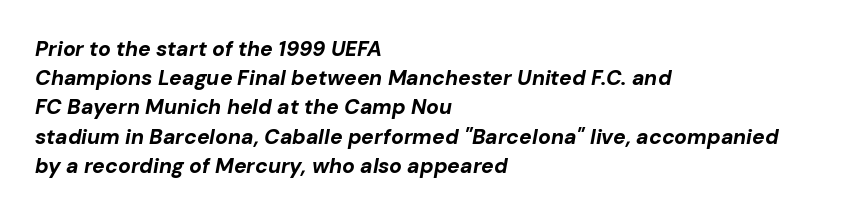
Evenly set lines give the paragraph a standard silhouette. Quick note: italic. The glyphs have the mass of a bold cut. The compositor pushed each line to the left boundary. A typesetter would call this zero additional tracking.
